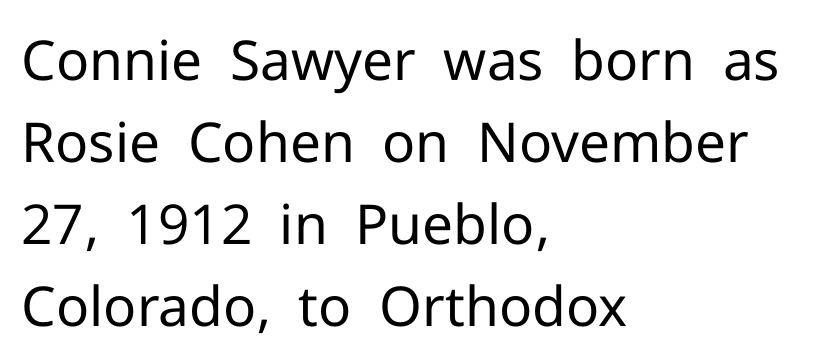
The rendering uses natural spacing where letterforms have individual widths. Check under the words: just untouched page. Compared with typical body copy, the letter spacing here is the same. Examine the stroke ends and you'll find no serifs. The space between consecutive lines is moderate. The setting favours the left margin, as ordinary paragraphs usually do.
